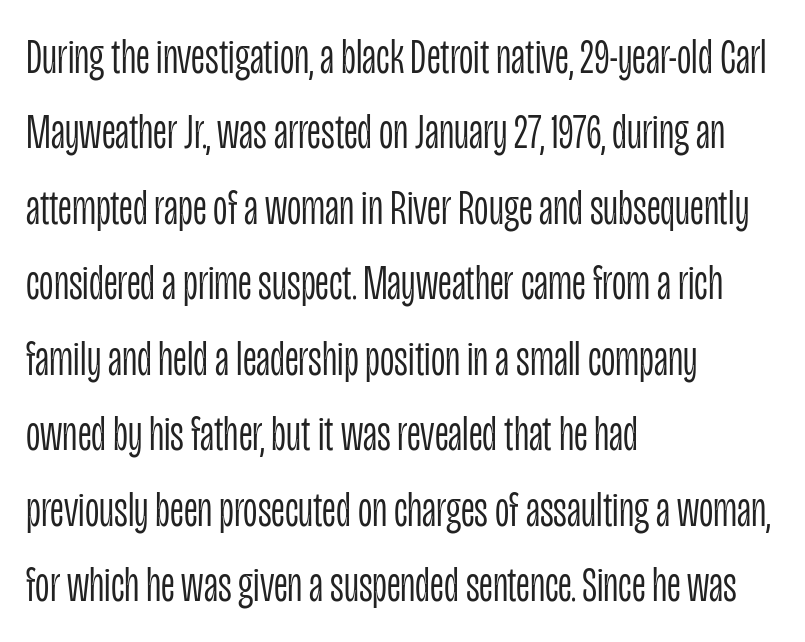
The image shows 50 px light, condensed sans-serif type, upright; set left-aligned, normal line spacing (1.51x), normal letter spacing, not underlined; low stroke contrast and a large x-height.
